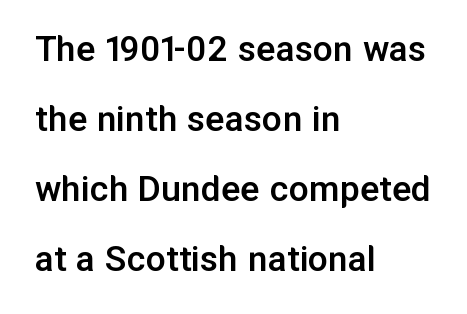
{"serif": "no", "italic": "no", "bold": "semi", "weight": "semibold", "width": "normal", "stroke_contrast": "low", "x_height": "medium", "monospaced": "no", "underline": "no", "align": "left", "line_spacing_ratio": 1.75, "letter_spacing": "normal", "letter_spacing_em": 0.0, "glyph_px": 40}
